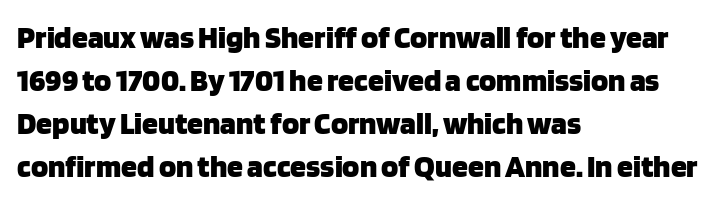
{"serif": "no", "italic": "no", "bold": "yes", "weight": "heavy", "width": "normal", "stroke_contrast": "low", "x_height": "large", "monospaced": "no", "underline": "no", "align": "left", "line_spacing": "normal", "line_spacing_ratio": 1.34, "letter_spacing": "normal", "letter_spacing_em": 0.0, "glyph_px": 32}
